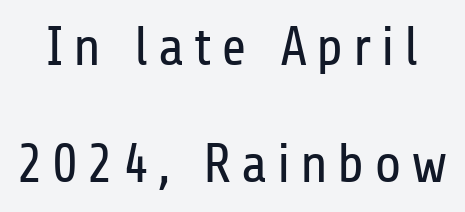
Q: Is the text bold? A: No.
Q: Is the text italic (slanted)? A: No, it is upright.
Q: Is the typeface a serif or a sans-serif typeface? A: Sans-serif.
Q: Is the text underlined? A: No.
Q: Is the spacing between lines tight, normal or loose? A: Loose.
Q: Width (condensed, normal, or wide)? A: Condensed.
Q: Stroke contrast? A: Low.
Q: x-height? A: Medium.
Q: Monospaced? A: No.
